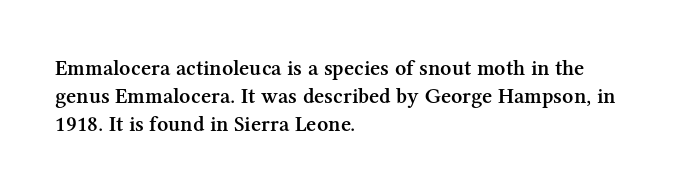
{"italic": "no", "bold": "semi", "underline": "no", "align": "left", "line_spacing": "normal", "line_spacing_ratio": 1.27, "letter_spacing": "normal", "letter_spacing_em": 0.0, "glyph_px": 22}
